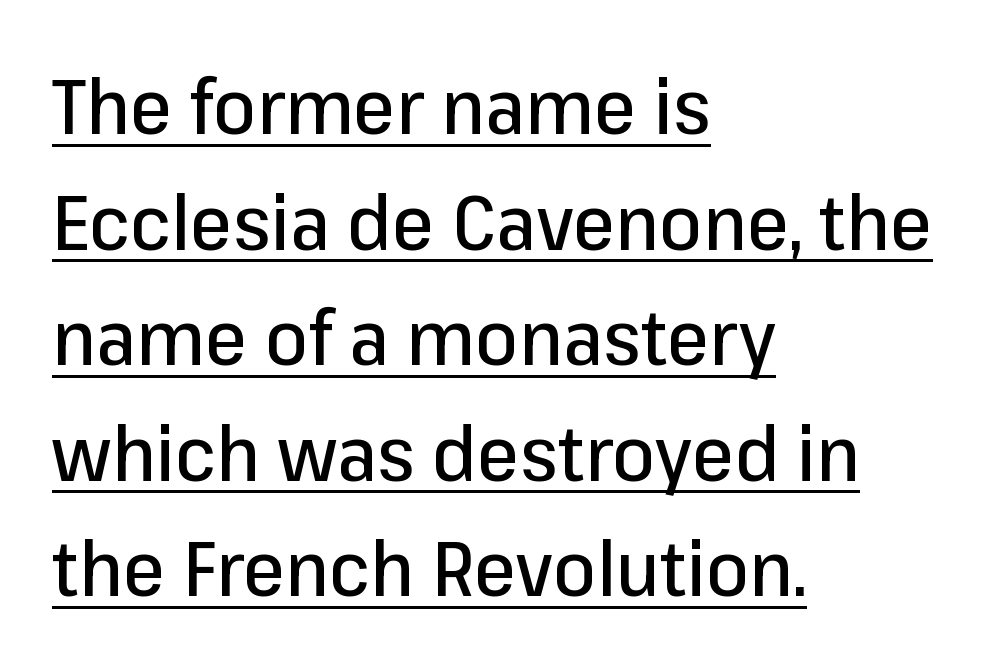
Q: Is the text italic (slanted)? A: No, it is upright.
Q: Is the typeface a serif or a sans-serif typeface? A: Sans-serif.
Q: Is the text underlined? A: Yes.
Q: How is the paragraph aligned? A: Left-aligned.
Q: Is the spacing between letters normal or unusually wide? A: Normal.
Q: Is the spacing between lines tight, normal or loose? A: Normal.
Q: Width (condensed, normal, or wide)? A: Normal.
Q: Stroke contrast? A: Low.
Q: x-height? A: Medium.
Q: Monospaced? A: No.
